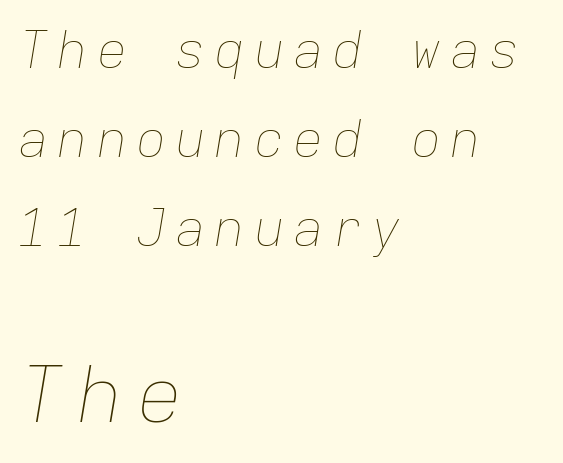
The image shows 77 px thin type, italic (leaning right), monospaced; set left-aligned, line spacing 1.75x, not underlined; the second (bottom) block is 1.51x larger; low stroke contrast and a medium x-height.
